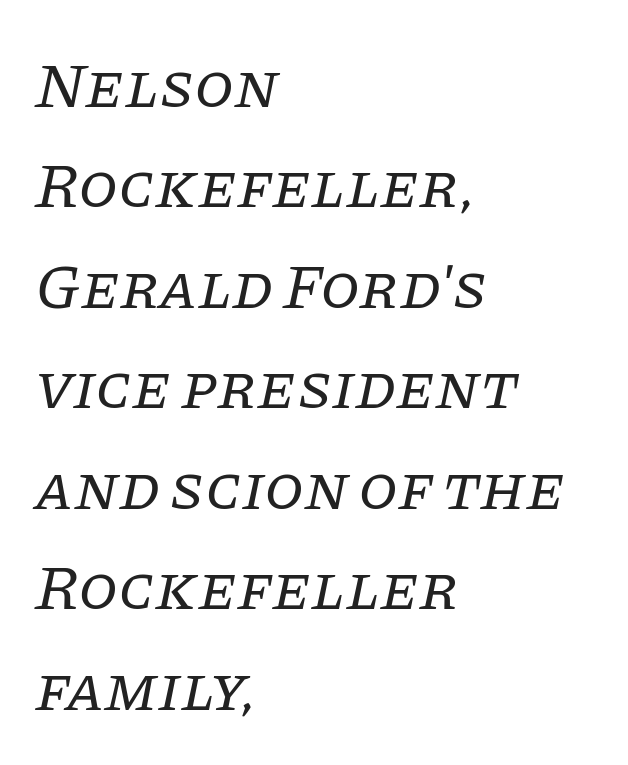
{"serif": "yes", "italic": "yes", "lean": "right", "slant_degrees": 11, "bold": "no", "weight": "regular", "width": "normal", "stroke_contrast": "low", "x_height": "large", "monospaced": "no", "underline": "no", "align": "left", "line_spacing": "normal", "line_spacing_ratio": 1.57, "letter_spacing": "normal", "letter_spacing_em": 0.0, "glyph_px": 64}
